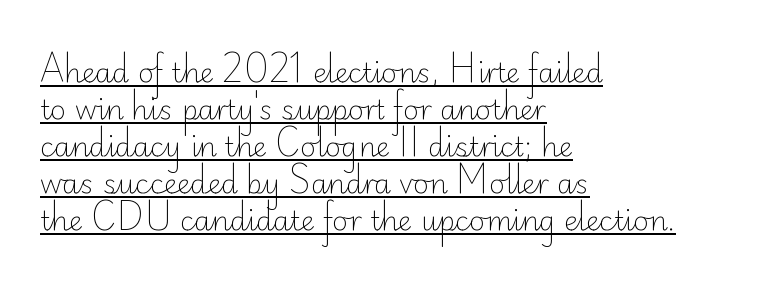
Q: Is the text bold? A: No.
Q: Is the text italic (slanted)? A: No, it is upright.
Q: Is the text underlined? A: Yes.
Q: How is the paragraph aligned? A: Left-aligned.
Q: Is the spacing between letters normal or unusually wide? A: Normal.
Q: Is the spacing between lines tight, normal or loose? A: Normal.
